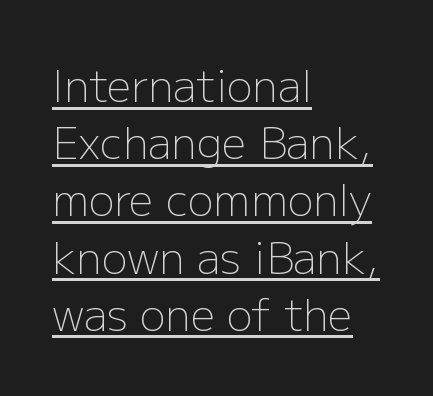
This sample is left-justified, so line endings fall wherever the words run out. The space between consecutive lines is moderate. In terms of letterspacing, this is plain default setting. Here the designer chose a conventional face with non-uniform glyph widths. The characters display no serif detailing; their extremities are plain. In terms of posture, this sample is upright.
